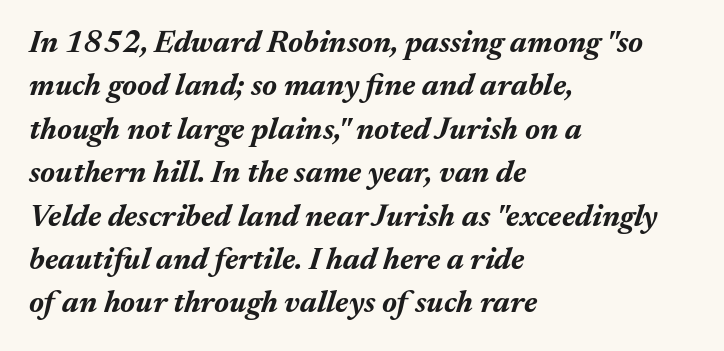
The image shows 31 px bold type, italic (leaning right); set left-aligned, normal line spacing (1.4x), normal letter spacing, not underlined; medium stroke contrast and a medium x-height.
